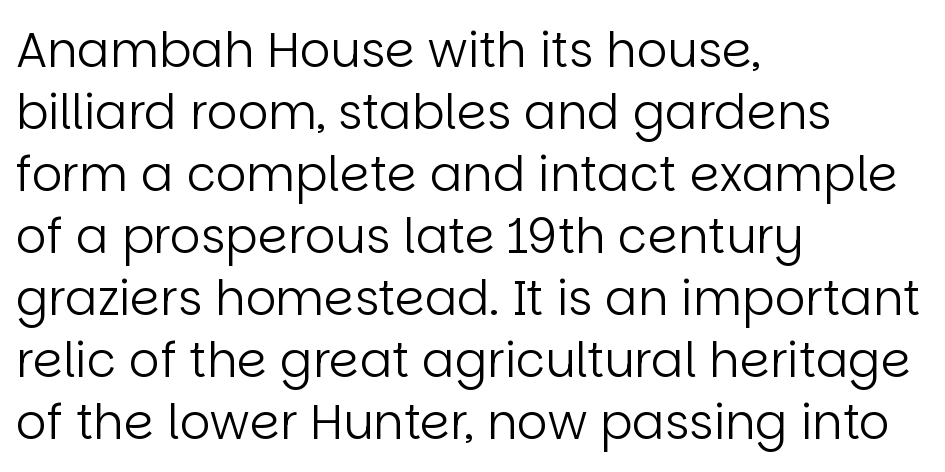
Think of a printed novel: that variable character pitch is what you see here. The specimen omits any rule beneath the text block's lines. Observe the ordinary spacing: letters are neighbours, not strangers. To sum up the face: it is a sans, with no serifs. The strokes carry an ordinary text weight at most. Layout note: lines flush left.
